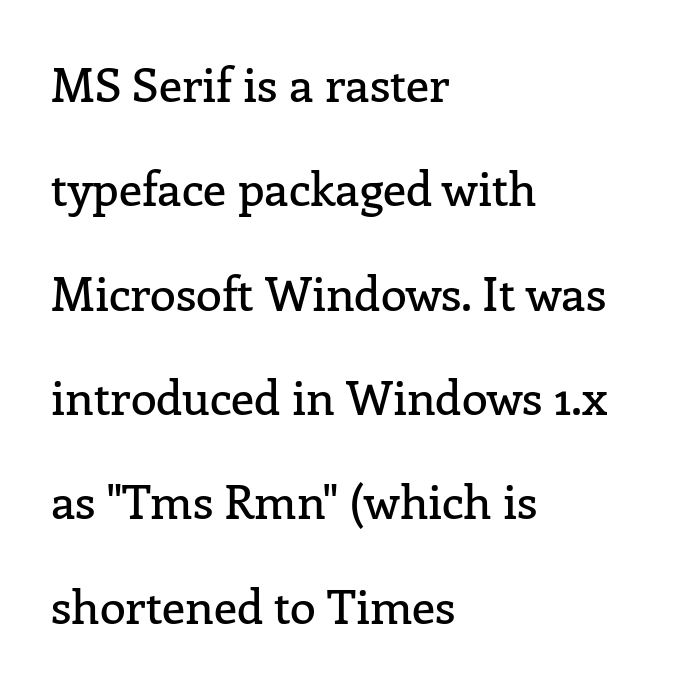
{"serif": "yes", "italic": "no", "width": "normal", "stroke_contrast": "low", "x_height": "medium", "monospaced": "no", "underline": "no", "align": "left", "line_spacing": "loose", "line_spacing_ratio": 2.22, "letter_spacing": "normal", "letter_spacing_em": 0.0, "glyph_px": 47}
